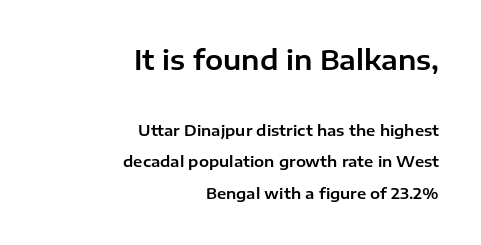
Does the bottom block carry the larger type? No, the top block does. Visually the block forms a straight wall on the right and a jagged coastline on the left. The space beneath each line is pristine and unruled. Notice how the stems are strictly vertical — no italics here. Nothing unusual about the tracking: characters are spaced as the font intends.
